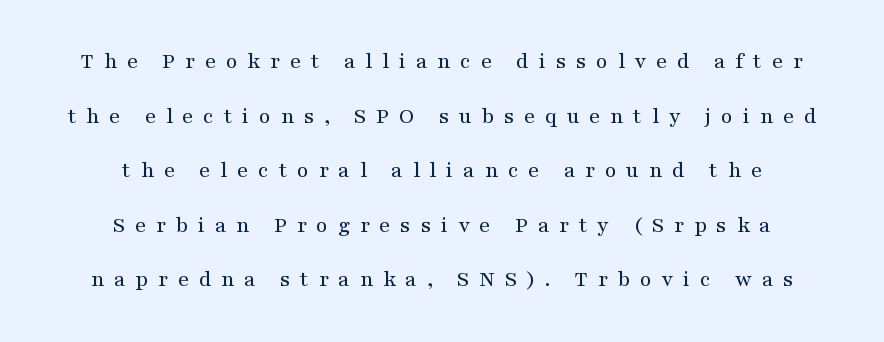
Q: Is the text italic (slanted)? A: No, it is upright.
Q: Is the text underlined? A: No.
Q: How is the paragraph aligned? A: Centered.
Q: Is the spacing between letters normal or unusually wide? A: Unusually wide.
Q: Is the spacing between lines tight, normal or loose? A: Loose.
